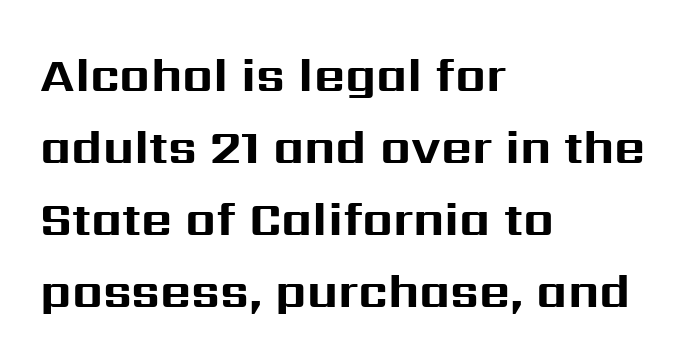
Its strokes are broad and dark, the hallmark of bold type. Caption: multi-line text, flush left, ragged right. Leading: standard. The lettering stays uniformly vertical, giving the passage a roman look.
